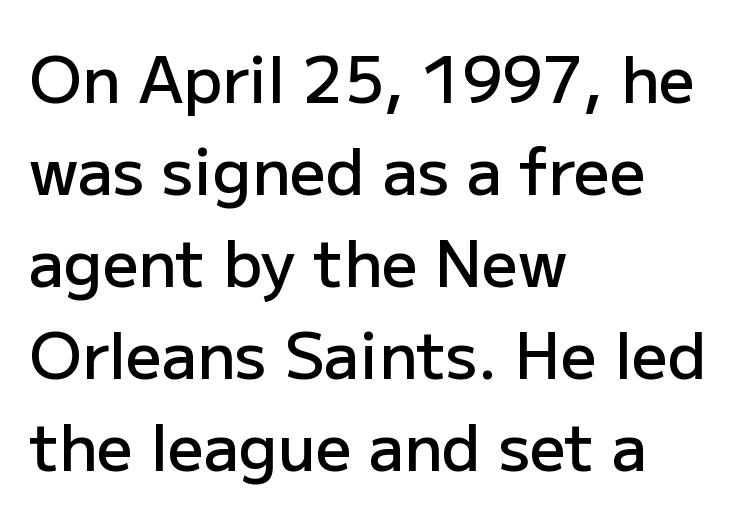
A roman cut, with each character standing at attention. This is sans-serif lettering, the kind often seen on screens and signage. Glance below the letters and you will spot only blank space. Regarding leading, the lines here are spaced in the standard way. The passage shown is semibold, sitting just below true bold.
